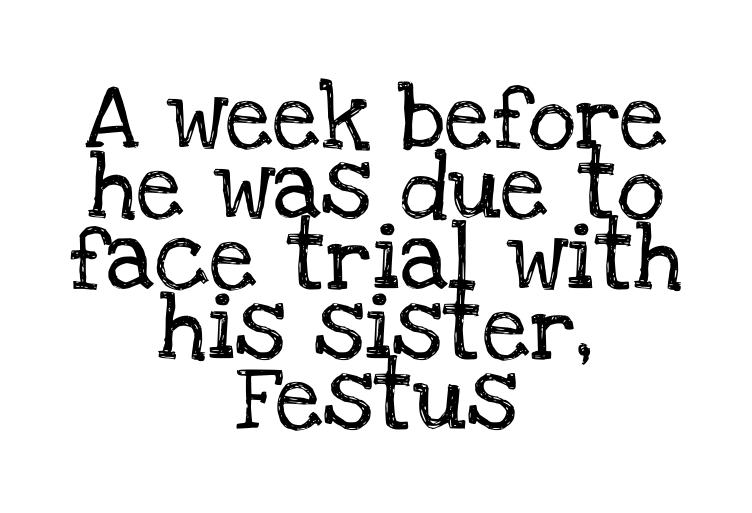
Letterform terminals end in serifs throughout the passage. The text block is weighted toward neither margin, spreading evenly from the middle. In terms of letterspacing, this is plain default setting. Reading down the column, the eye jumps only a short way to each next line.
